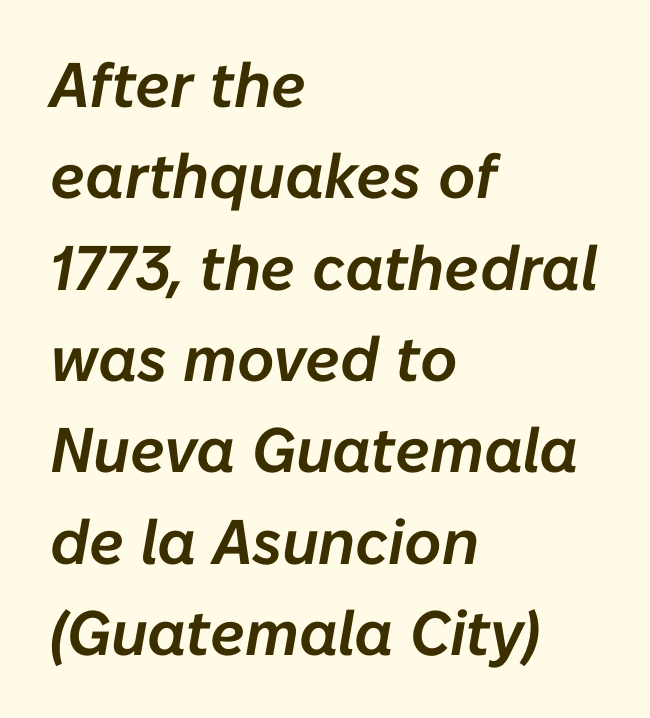
The image shows 63 px text type, italic (leaning right); set left-aligned, normal line spacing (1.45x), normal letter spacing, not underlined; low stroke contrast and a medium x-height.
